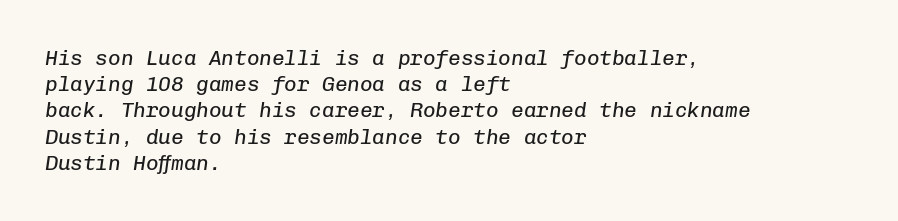
Each line starts at the same left margin while the right side varies. Looking at the ascenders, they clearly lean. A typesetter would call this leading conventional body-copy spacing. Does extra space separate the letters? No, they use regular spacing.
